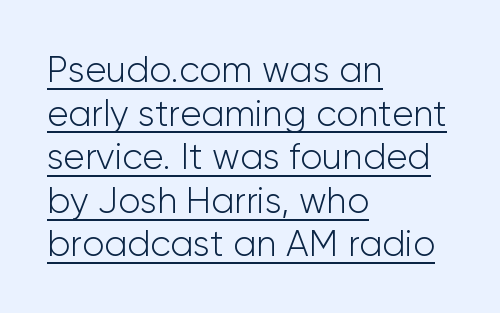
Q: Is the text bold? A: No.
Q: Is the text italic (slanted)? A: No, it is upright.
Q: Is the typeface a serif or a sans-serif typeface? A: Sans-serif.
Q: Is the text underlined? A: Yes.
Q: How is the paragraph aligned? A: Left-aligned.
Q: Is the spacing between letters normal or unusually wide? A: Normal.
Q: Width (condensed, normal, or wide)? A: Normal.
Q: Stroke contrast? A: Low.
Q: x-height? A: Medium.
Q: Monospaced? A: No.
